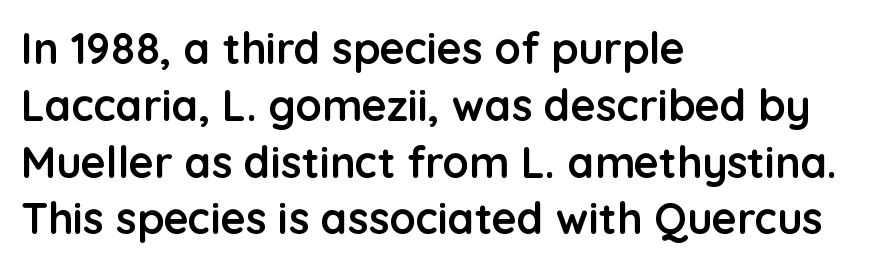
Note: no serifs on the glyphs. Horizontally, the lines are justified to the leading edge only. This sample has the flowing, uneven cadence of proportional lettering. Each new line begins a customary step beneath the previous one. Summary of weight: heavy, a full bold.
